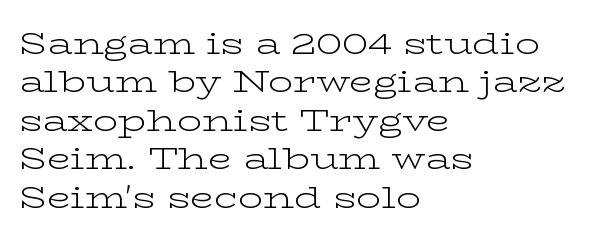
{"serif": "yes", "italic": "no", "bold": "no", "weight": "light", "width": "wide", "stroke_contrast": "low", "x_height": "medium", "monospaced": "no", "underline": "no", "align": "left", "line_spacing_ratio": 1.24, "letter_spacing": "normal", "letter_spacing_em": 0.0, "glyph_px": 31}
